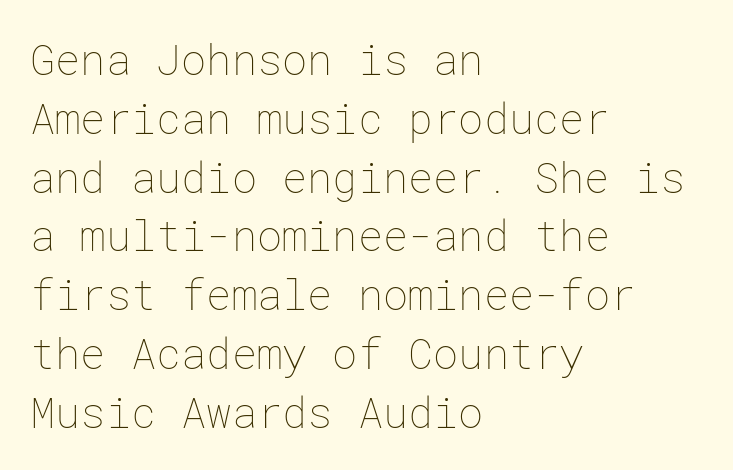
The image shows 42 px thin type, upright; set left-aligned, normal line spacing (1.4x), normal letter spacing, not underlined; low stroke contrast and a medium x-height.
